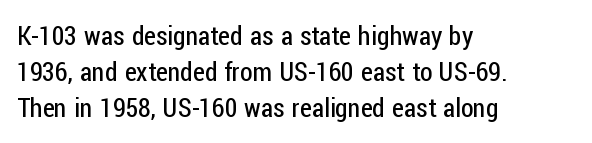
{"italic": "no", "bold": "no", "underline": "no", "align": "left", "line_spacing": "normal", "line_spacing_ratio": 1.39, "letter_spacing": "normal", "letter_spacing_em": 0.0, "glyph_px": 26}
